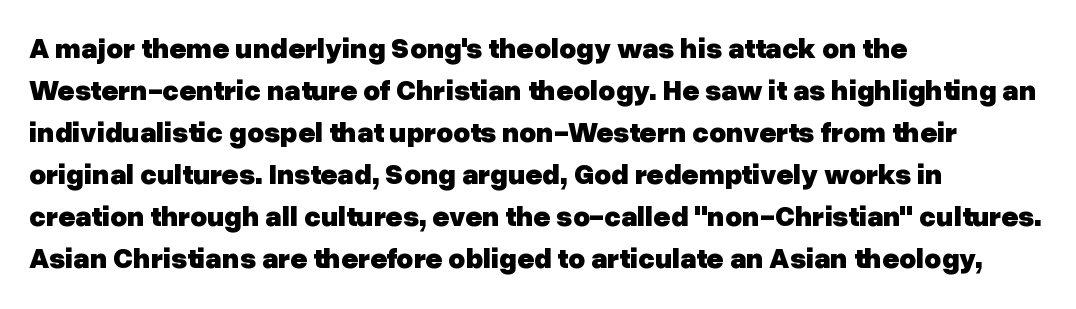
{"serif": "no", "italic": "no", "bold": "yes", "weight": "heavy", "width": "normal", "stroke_contrast": "low", "x_height": "medium", "monospaced": "no", "underline": "no", "align": "left", "line_spacing": "normal", "line_spacing_ratio": 1.45, "letter_spacing": "normal", "letter_spacing_em": 0.0, "glyph_px": 29}
